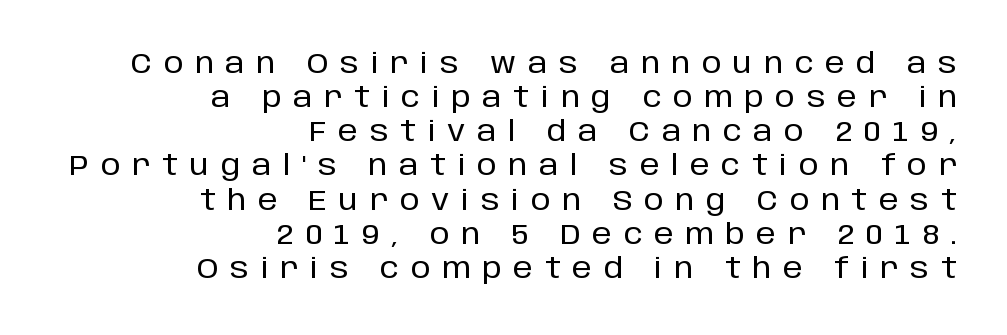
{"serif": "no", "italic": "no", "width": "normal", "stroke_contrast": "low", "x_height": "large", "monospaced": "no", "underline": "no", "align": "right", "line_spacing_ratio": 1.22, "letter_spacing": "wide", "letter_spacing_em": 0.42, "glyph_px": 28}
